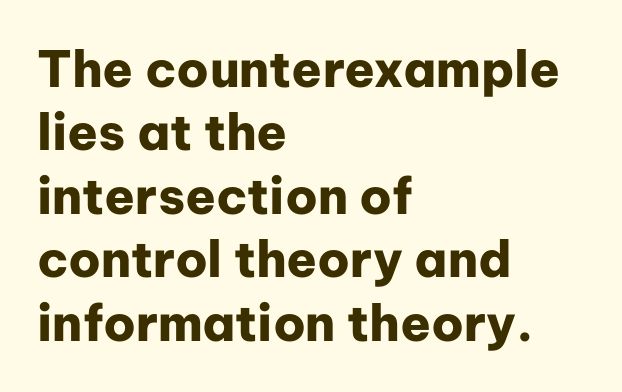
The image shows 50 px heavy sans-serif type, upright; set left-aligned, normal line spacing (1.27x), normal letter spacing, not underlined; low stroke contrast and a medium x-height.
